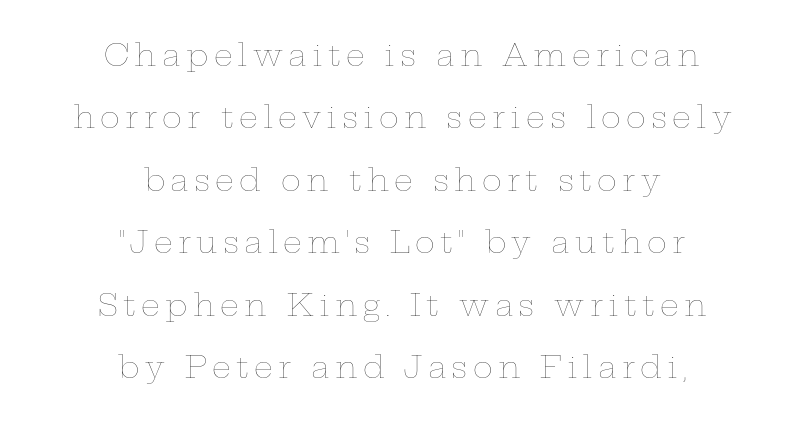
You could fit nearly another row in the gap between these rows. Neither beginnings nor endings align; midpoints do. The specimen omits any rule beneath the text block's lines. Posture: upright roman. Weight: in the light-to-regular range. Note the varied advance widths — an 'i' is clearly narrower than an 'm'.
